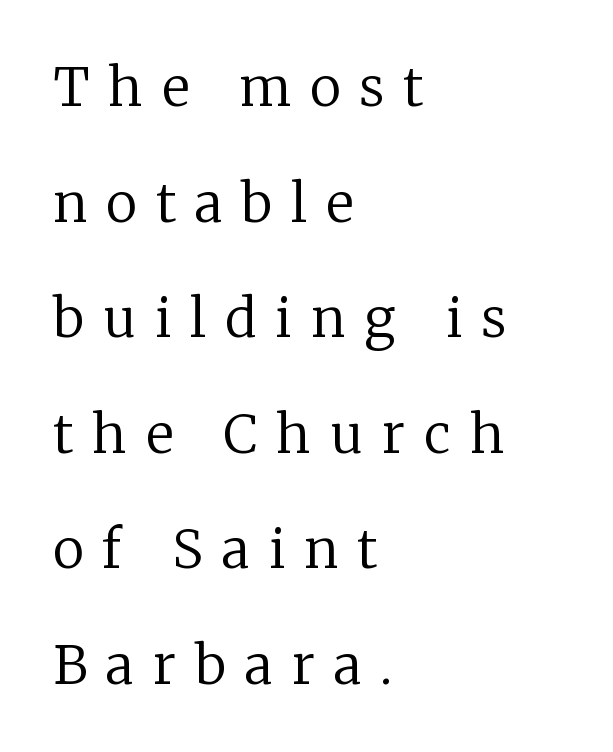
The image shows 53 px regular-weight serif type, upright; set left-aligned, loose line spacing (2.18x), unusually wide letter spacing (+0.36 em), not underlined; low stroke contrast and a medium x-height.
